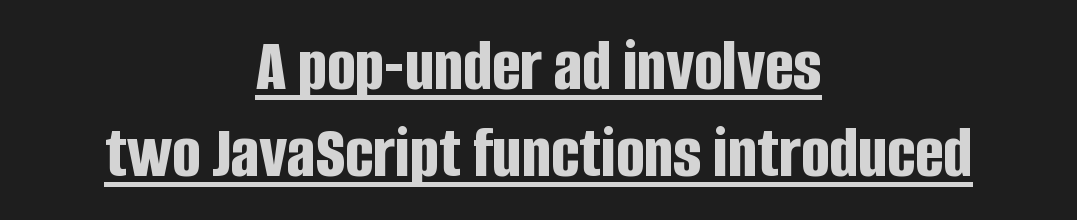
The image shows 75 px bold, condensed sans-serif type, upright; set centered, line spacing 1.16x, normal letter spacing, underlined; low stroke contrast and a large x-height.
